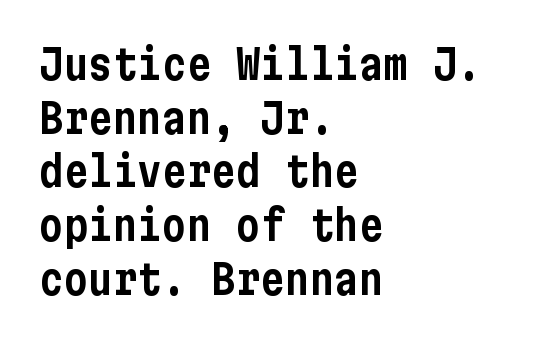
Plain, unruled lines of type. Here the glyphs are tracked normally, forming tight word shapes. Baseline-to-baseline distance is the conventional proportion of letter height. These lines stack with their left ends in a neat column.
